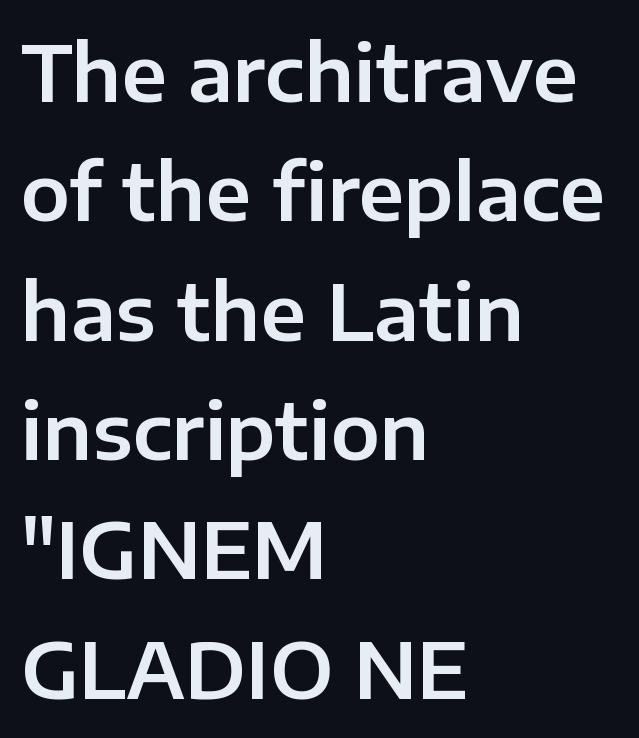
The image shows 78 px sans-serif type, upright; set left-aligned, normal line spacing (1.53x), normal letter spacing, not underlined; low stroke contrast and a medium x-height.
